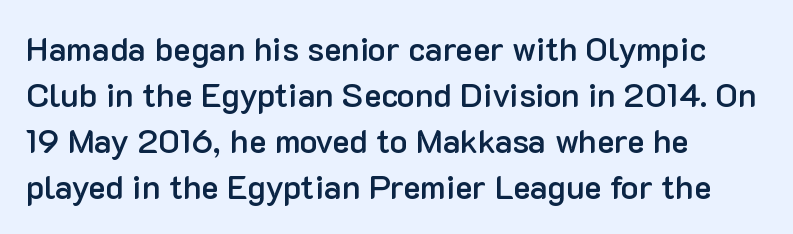
Q: Is the text bold? A: Semi-bold.
Q: Is the text italic (slanted)? A: No, it is upright.
Q: Is the typeface a serif or a sans-serif typeface? A: Sans-serif.
Q: Is the text underlined? A: No.
Q: How is the paragraph aligned? A: Left-aligned.
Q: Is the spacing between letters normal or unusually wide? A: Normal.
Q: Is the spacing between lines tight, normal or loose? A: Normal.
Q: Width (condensed, normal, or wide)? A: Normal.
Q: Stroke contrast? A: Low.
Q: x-height? A: Medium.
Q: Monospaced? A: No.
